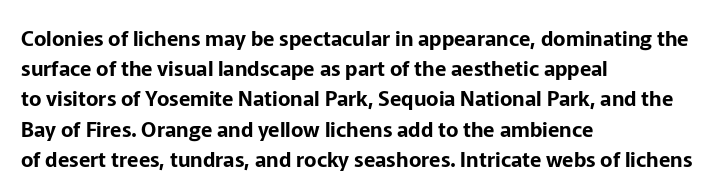
Q: Is the text italic (slanted)? A: No, it is upright.
Q: Is the text underlined? A: No.
Q: How is the paragraph aligned? A: Left-aligned.
Q: Is the spacing between letters normal or unusually wide? A: Normal.
Q: Is the spacing between lines tight, normal or loose? A: Normal.
